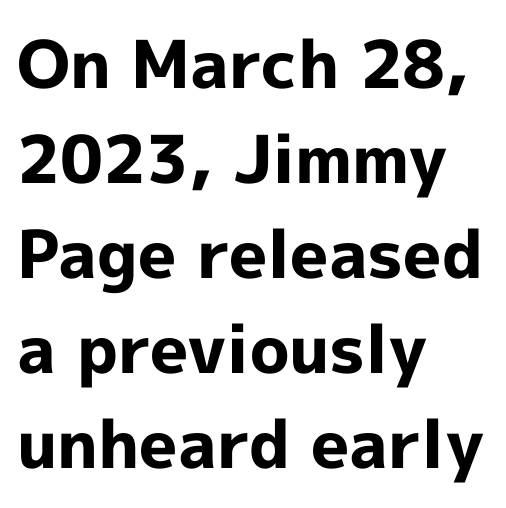
You could not count columns in this text — the font is proportionally spaced. The rows are spaced the way most documents space them. A bare baseline throughout the passage. Alignment: flush left.
